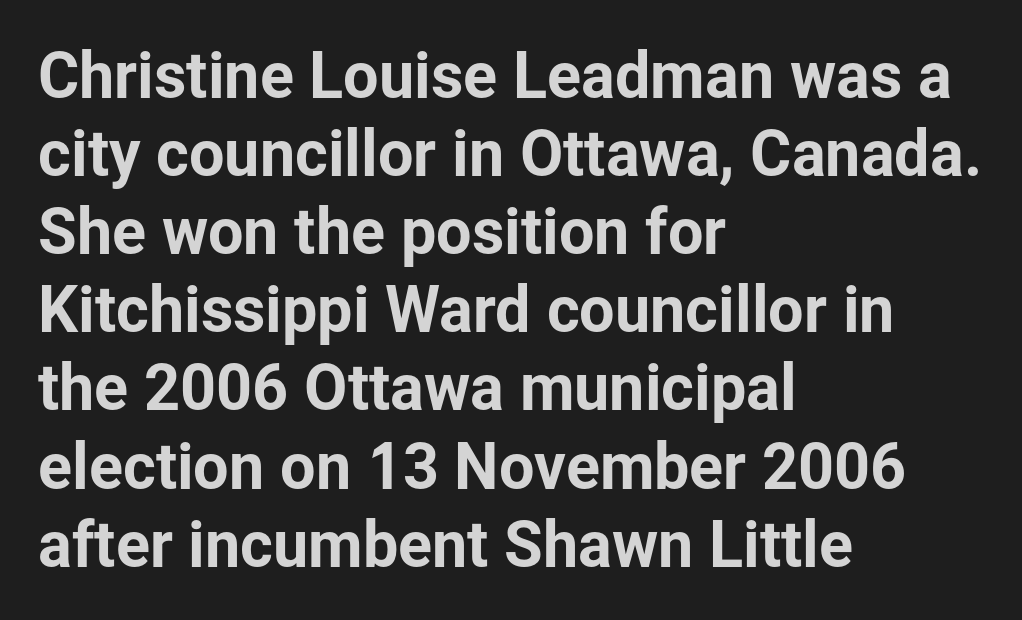
Q: Is the text italic (slanted)? A: No, it is upright.
Q: Is the typeface a serif or a sans-serif typeface? A: Sans-serif.
Q: Is the text underlined? A: No.
Q: How is the paragraph aligned? A: Left-aligned.
Q: Is the spacing between letters normal or unusually wide? A: Normal.
Q: Width (condensed, normal, or wide)? A: Normal.
Q: Stroke contrast? A: Low.
Q: x-height? A: Medium.
Q: Monospaced? A: No.
